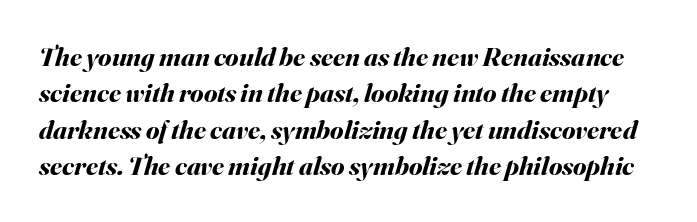
The rows are spaced the way most documents space them. Rendered with sloped, italic letterforms. Decoration check: the copy has no underline. Does the weight exceed regular? Yes, all the way to bold. Students, note that the glyphs here touch the page at normal intervals.
